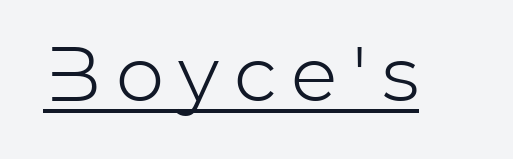
Q: Is the text bold? A: No.
Q: Is the text italic (slanted)? A: No, it is upright.
Q: Is the typeface a serif or a sans-serif typeface? A: Sans-serif.
Q: Is the text underlined? A: Yes.
Q: Width (condensed, normal, or wide)? A: Normal.
Q: Stroke contrast? A: Low.
Q: x-height? A: Medium.
Q: Monospaced? A: No.
